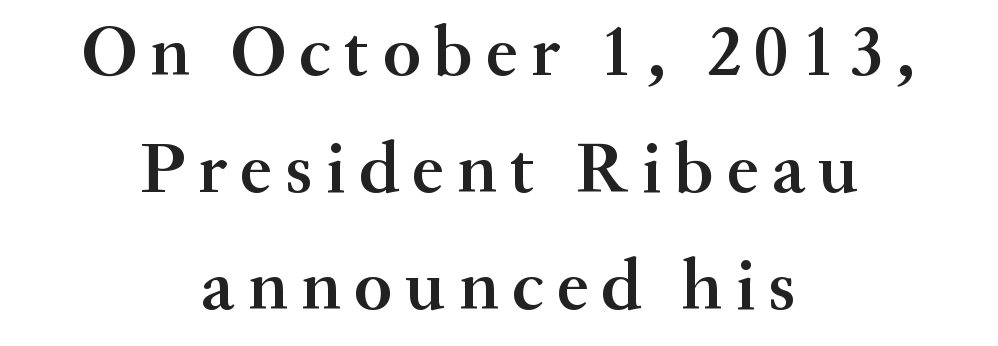
Rule under the text: the space is simply empty. This sample uses an upright cut, with every glyph sitting square on the baseline. Looks like regular typesetting: each glyph gets only the width it needs. These words are printed semibold, heavier than regular yet not bold. The text was rendered using a seriffed face with decorative stroke endings. Leftover space on each line is divided equally before and after the words.
